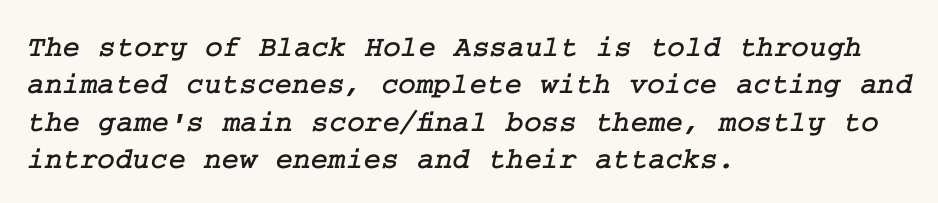
Type style note: has serifs. Every row of glyphs begins at an identical x-position on the left. The space beneath each line is pristine and unruled. What stands out about the letter spacing? Nothing — it is the standard amount. A normal amount of white space separates one row of letters from the next.
